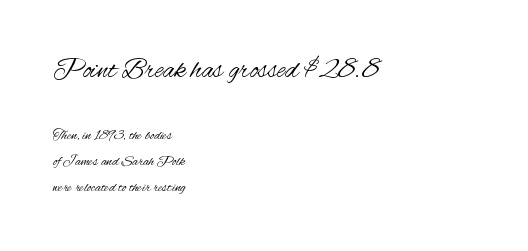
Q: Is the text bold? A: No.
Q: Is the text italic (slanted)? A: Yes.
Q: Is the typeface a serif or a sans-serif typeface? A: Sans-serif.
Q: Is the text underlined? A: No.
Q: How is the paragraph aligned? A: Left-aligned.
Q: Is the spacing between letters normal or unusually wide? A: Normal.
Q: Which block of text is set in a larger size, the first (top) or the second (bottom)? A: The first (top) one.
Q: Width (condensed, normal, or wide)? A: Condensed.
Q: Stroke contrast? A: Medium.
Q: x-height? A: Small.
Q: Monospaced? A: No.
